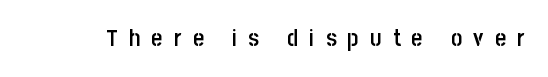
{"italic": "no", "bold": "semi", "underline": "no", "letter_spacing": "wide", "letter_spacing_em": 0.47, "glyph_px": 24}
